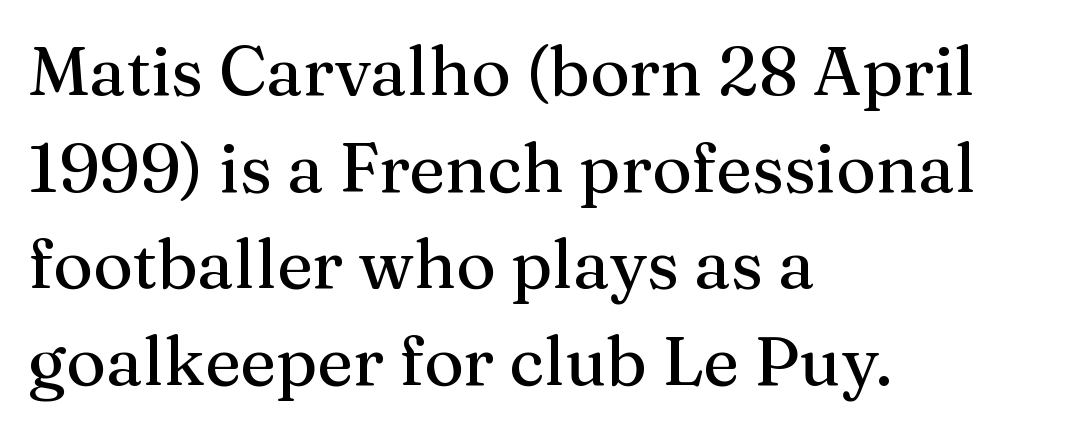
A typesetter would call this leading conventional body-copy spacing. Character widths vary here, with narrow letters taking less room than wide ones. Each line starts at the same left margin while the right side varies. No extra tracking has been applied to these lines. The face used here is seriffed, in the tradition of book romans. Words float on clear page, feet unadorned.
